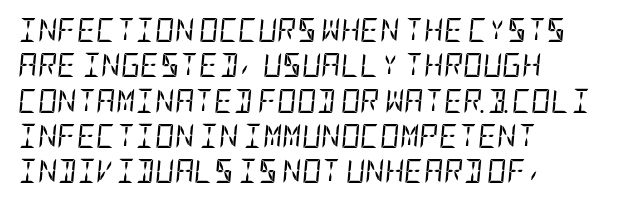
The image shows 24 px text type, italic (leaning right); set left-aligned, normal line spacing (1.47x), normal letter spacing, not underlined.
